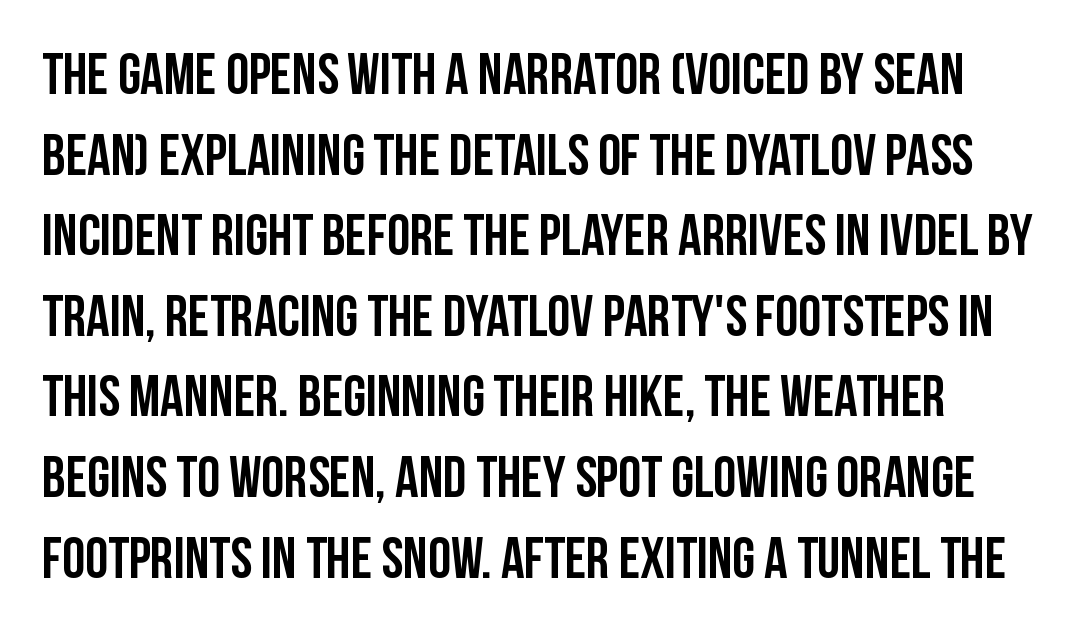
{"serif": "no", "italic": "no", "width": "condensed", "stroke_contrast": "low", "x_height": "large", "monospaced": "no", "underline": "no", "align": "left", "line_spacing": "normal", "line_spacing_ratio": 1.39, "letter_spacing": "normal", "letter_spacing_em": 0.0, "glyph_px": 58}
